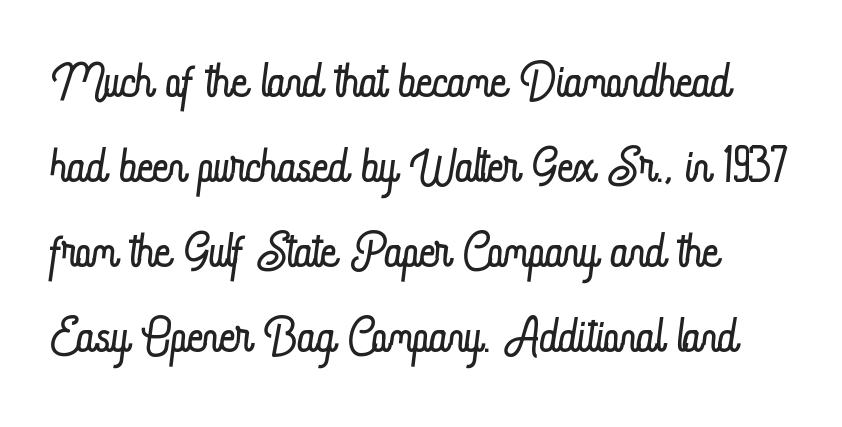
Q: Is the text bold? A: No.
Q: Is the text underlined? A: No.
Q: Is the spacing between letters normal or unusually wide? A: Normal.
Q: Width (condensed, normal, or wide)? A: Condensed.
Q: Stroke contrast? A: Low.
Q: x-height? A: Small.
Q: Monospaced? A: No.
